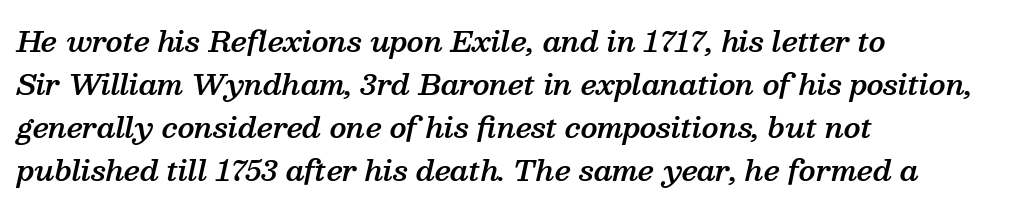
Q: Is the text bold? A: Semi-bold.
Q: Is the text italic (slanted)? A: Yes, it leans right by about 13 degrees.
Q: Is the typeface a serif or a sans-serif typeface? A: Serif.
Q: Is the text underlined? A: No.
Q: How is the paragraph aligned? A: Left-aligned.
Q: Is the spacing between letters normal or unusually wide? A: Normal.
Q: Is the spacing between lines tight, normal or loose? A: Normal.
Q: Width (condensed, normal, or wide)? A: Normal.
Q: Stroke contrast? A: Medium.
Q: x-height? A: Medium.
Q: Monospaced? A: No.
